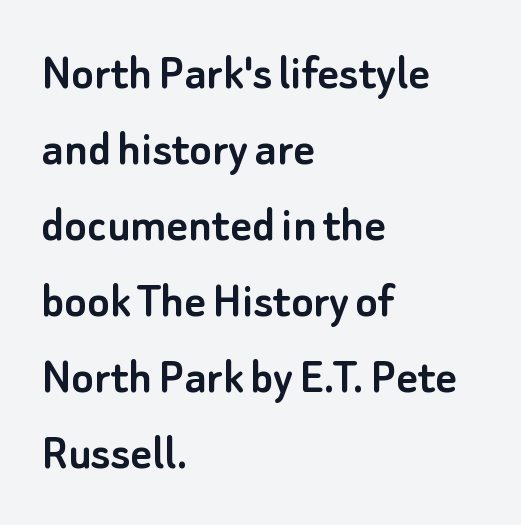
Horizontal alignment here is leftward, the default for most running prose. A clean baseline with only descenders dipping below it. The rendering uses natural spacing where letterforms have individual widths. Ordinary non-slanted type is in use. Regarding serifs, this sample does without them.
